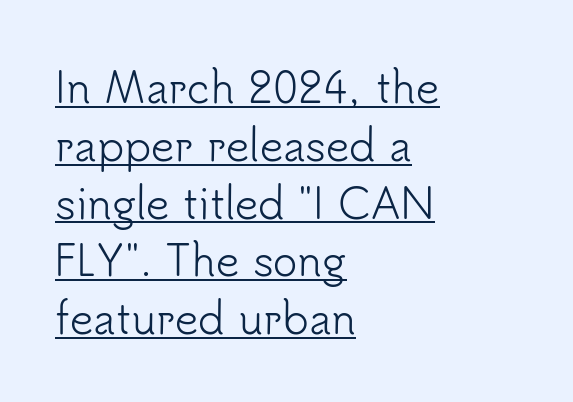
The image shows 41 px light sans-serif type, upright; set left-aligned, normal line spacing (1.41x), normal letter spacing, underlined; low stroke contrast and a small x-height.
